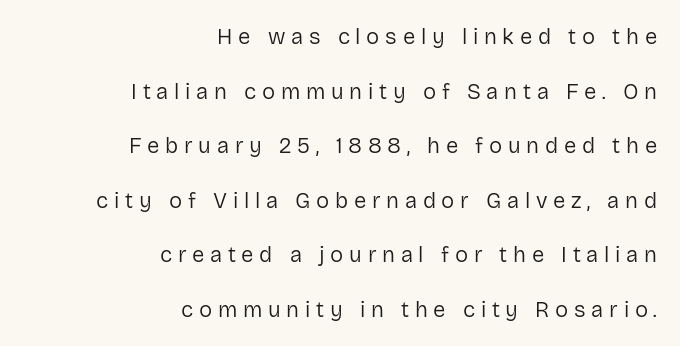
{"italic": "no", "bold": "no", "underline": "no", "align": "right", "line_spacing": "loose", "line_spacing_ratio": 2.48, "letter_spacing": "wide", "letter_spacing_em": 0.26, "glyph_px": 22}
